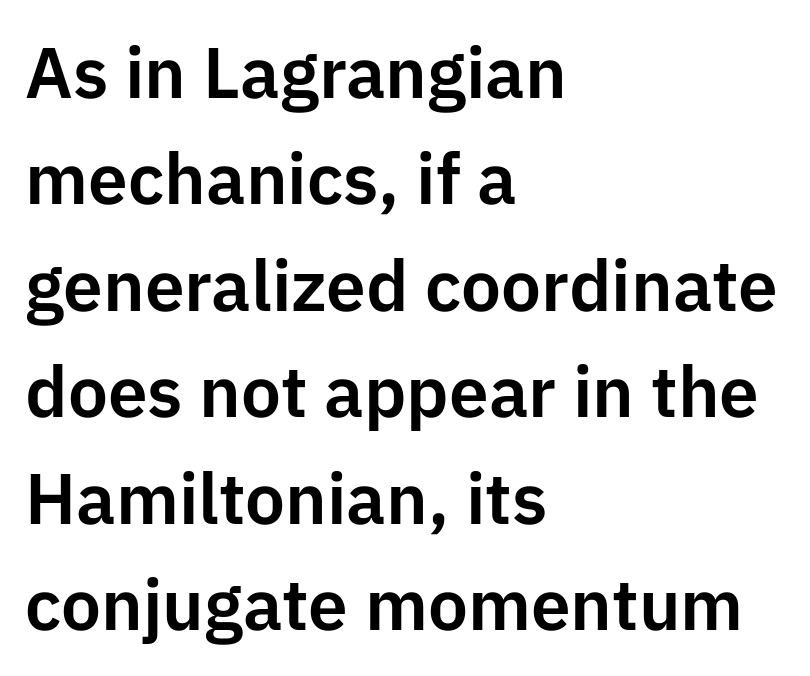
Does extra space separate the letters? No, they use regular spacing. The rendering uses natural spacing where letterforms have individual widths. Left-aligned paragraph, ragged on the right. Ascenders rise straight up at ninety degrees.
